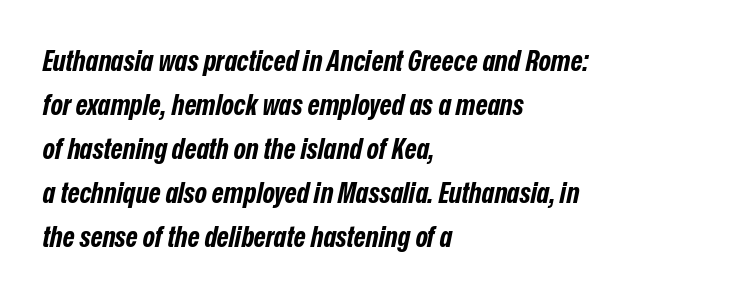
The space beneath each line is pristine and unruled. Rendered with sloped, italic letterforms. This sample has the flowing, uneven cadence of proportional lettering. Compared with typical body copy, the letter spacing here is the same. Bold? Absolutely — the strokes are thick and heavy.
